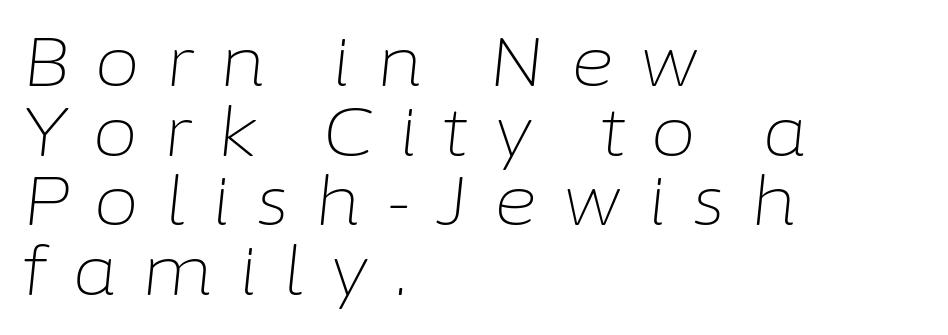
Horizontal alignment here is leftward, the default for most running prose. A typesetter would call this proportional, since set widths differ per character. You could barely slide anything between these rows. Clear beneath every line of the passage. Counters stay open thanks to moderate or lighter strokes. There's an unmistakable incline to the writing here.
